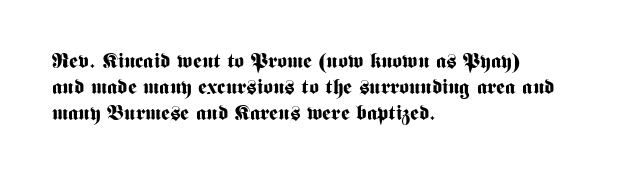
The image shows 21 px bold type, upright; set left-aligned, line spacing 1.24x, normal letter spacing, not underlined.
